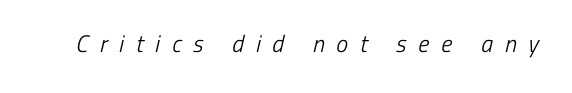
The image shows 24 px text type; set unusually wide letter spacing (+0.49 em), not underlined.
